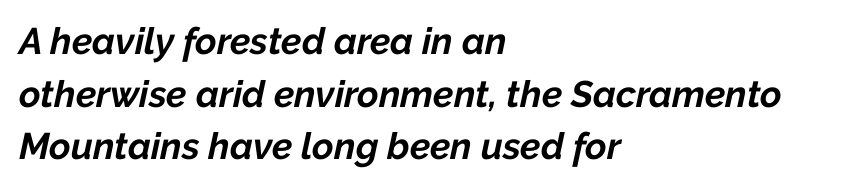
The image shows 37 px bold type, italic (leaning right); set left-aligned, normal line spacing (1.42x), normal letter spacing, not underlined; low stroke contrast and a medium x-height.
